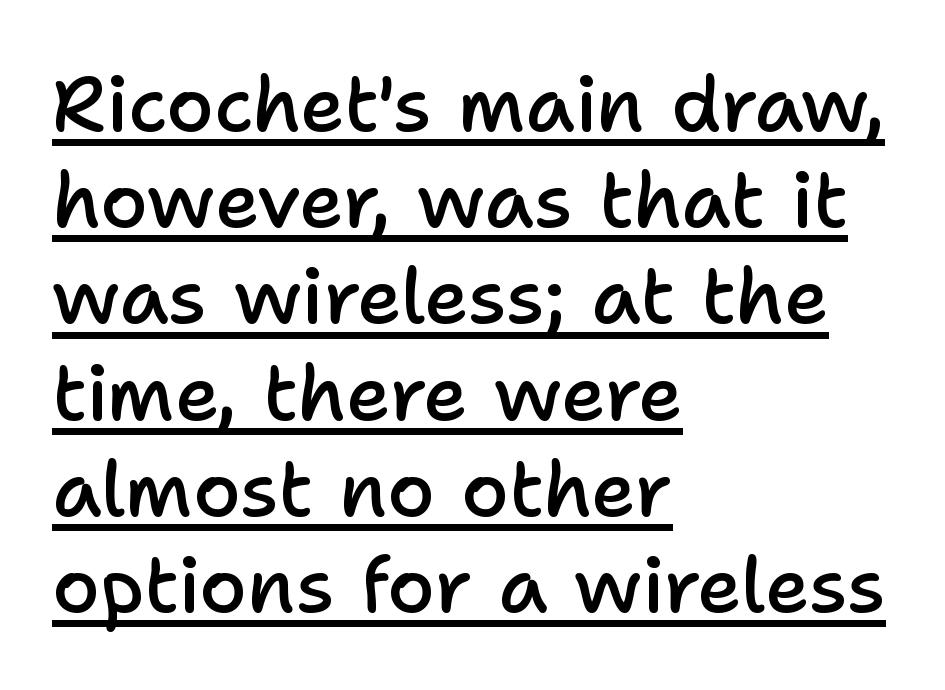
The image shows 77 px semibold sans-serif type, upright; set left-aligned, normal line spacing (1.25x), normal letter spacing, underlined; low stroke contrast and a medium x-height.
